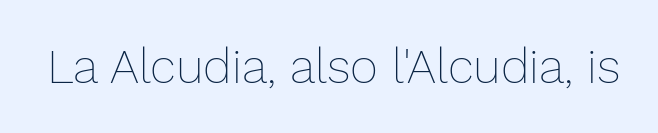
Inter-character spacing is left at the font's built-in metrics. Descenders are the only things crossing below the line. Every stem runs plumb, perpendicular to the baseline. The font sits on the lighter half of the weight spectrum, regular included.
